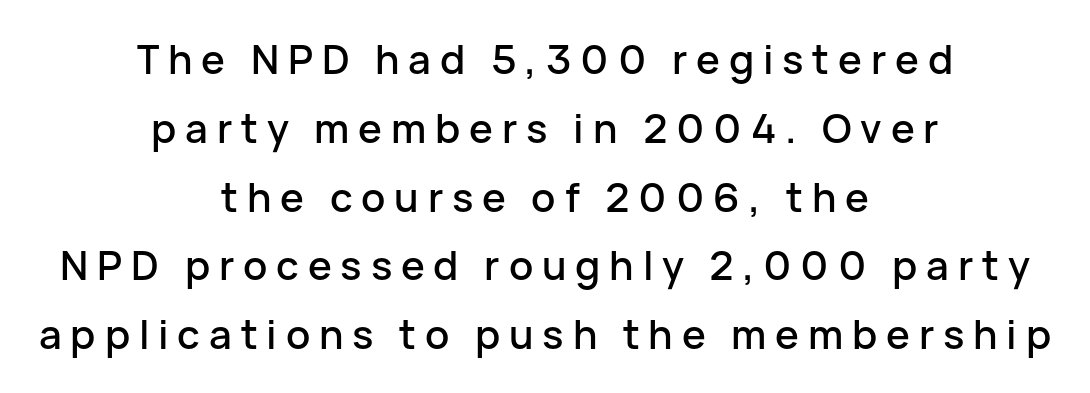
Q: Is the text italic (slanted)? A: No, it is upright.
Q: Is the typeface a serif or a sans-serif typeface? A: Sans-serif.
Q: Is the text underlined? A: No.
Q: How is the paragraph aligned? A: Centered.
Q: Is the spacing between letters normal or unusually wide? A: Unusually wide.
Q: Width (condensed, normal, or wide)? A: Normal.
Q: Stroke contrast? A: Low.
Q: x-height? A: Medium.
Q: Monospaced? A: No.
